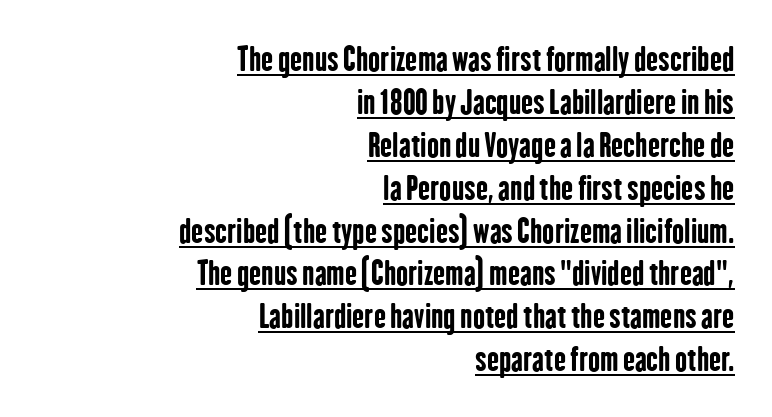
The image shows 32 px bold, condensed sans-serif type, upright; set right-aligned, normal line spacing (1.34x), normal letter spacing, underlined; low stroke contrast and a medium x-height.
